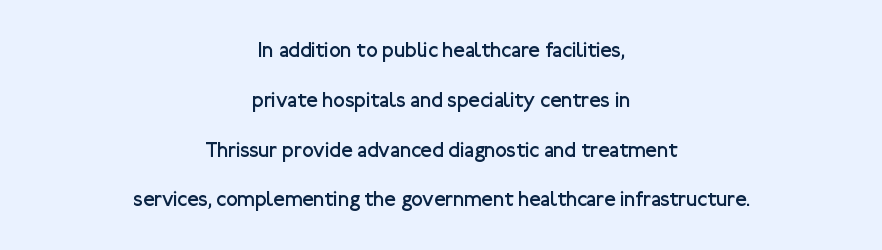
{"italic": "no", "bold": "no", "underline": "no", "align": "center", "line_spacing": "loose", "line_spacing_ratio": 2.37, "letter_spacing": "normal", "letter_spacing_em": 0.0, "glyph_px": 21}
